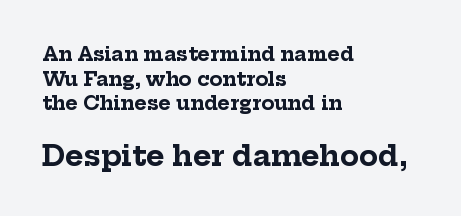
Q: Is the text bold? A: Yes.
Q: Is the text italic (slanted)? A: No, it is upright.
Q: Is the typeface a serif or a sans-serif typeface? A: Serif.
Q: Is the text underlined? A: No.
Q: How is the paragraph aligned? A: Left-aligned.
Q: Is the spacing between letters normal or unusually wide? A: Normal.
Q: Is the spacing between lines tight, normal or loose? A: Normal.
Q: Which block of text is set in a larger size, the first (top) or the second (bottom)? A: The second (bottom) one.
Q: Width (condensed, normal, or wide)? A: Normal.
Q: Stroke contrast? A: Low.
Q: x-height? A: Medium.
Q: Monospaced? A: No.
